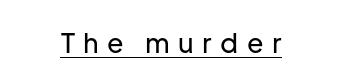
You can see a thin bar hugging the bottom of the glyphs. Posture: upright roman. Substantial extra tracking has been applied to these lines. The passage is arranged like a title page — every line centered.
